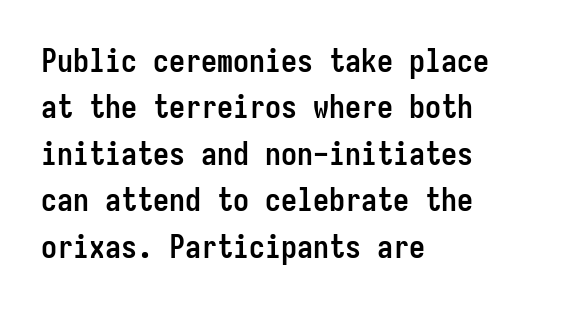
Q: Is the text bold? A: Yes.
Q: Is the text italic (slanted)? A: No, it is upright.
Q: Is the typeface a serif or a sans-serif typeface? A: Sans-serif.
Q: Is the text underlined? A: No.
Q: How is the paragraph aligned? A: Left-aligned.
Q: Is the spacing between letters normal or unusually wide? A: Normal.
Q: Is the spacing between lines tight, normal or loose? A: Normal.
Q: Width (condensed, normal, or wide)? A: Condensed.
Q: Stroke contrast? A: Low.
Q: x-height? A: Medium.
Q: Monospaced? A: Yes.
